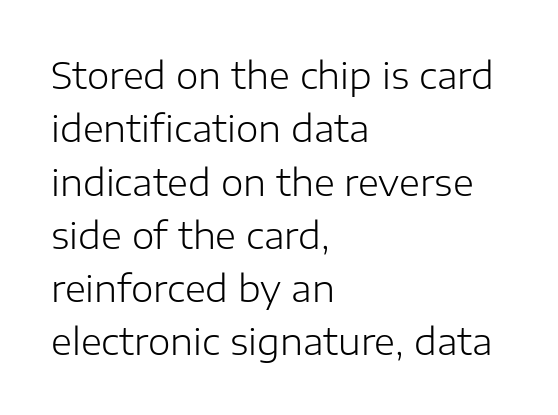
Q: Is the text bold? A: No.
Q: Is the text italic (slanted)? A: No, it is upright.
Q: Is the typeface a serif or a sans-serif typeface? A: Sans-serif.
Q: Is the text underlined? A: No.
Q: How is the paragraph aligned? A: Left-aligned.
Q: Is the spacing between letters normal or unusually wide? A: Normal.
Q: Is the spacing between lines tight, normal or loose? A: Normal.
Q: Width (condensed, normal, or wide)? A: Normal.
Q: Stroke contrast? A: Low.
Q: x-height? A: Medium.
Q: Monospaced? A: No.
